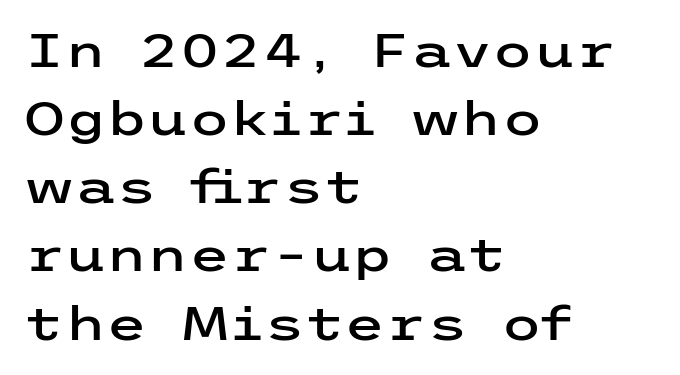
Line spacing here is normal. The space beneath each line is pristine and unruled. No feet cap the strokes, marking this as sans-serif type. Short note: letters normally spaced. If you drew a line through each stem, it would be perfectly vertical. The lines are quadded left.
